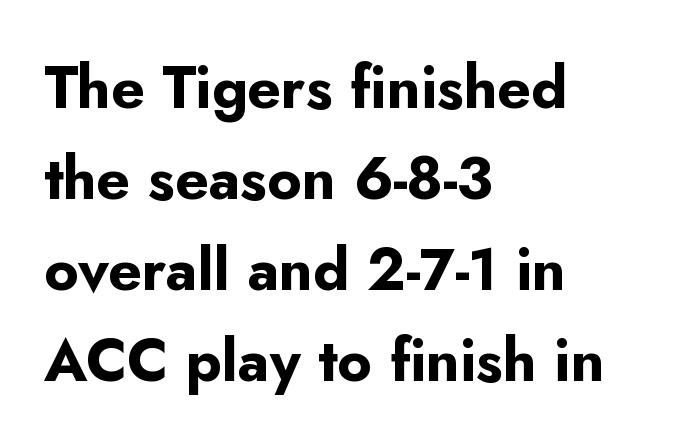
The passage is arranged the way most books set body copy — flush left. Character widths vary here, with narrow letters taking less room than wide ones. Is there much room between lines? A standard amount, neither cramped nor airy. Descenders are the only things crossing below the line. The gaps between neighbouring characters are ordinary and unremarkable. The designer went with a sans here, leaving each stem footless.
